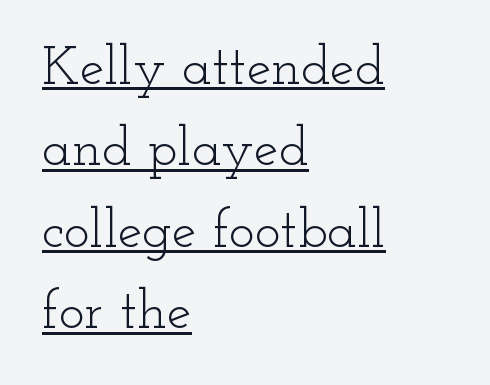
The rendering uses natural spacing where letterforms have individual widths. Stems and bowls with no extra thickness — not bold. The letters carry serifs — small finishing strokes at the ends of their stems. These lines keep a tight, regular rhythm from letter to letter. Honestly, the underline is the first thing you notice here.
